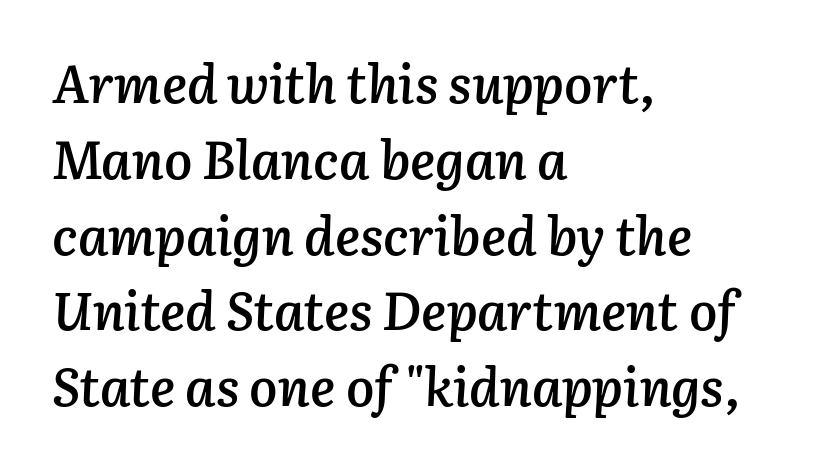
The image shows 53 px semibold type, italic (leaning right); set left-aligned, normal line spacing (1.43x), normal letter spacing, not underlined; low stroke contrast and a medium x-height.
